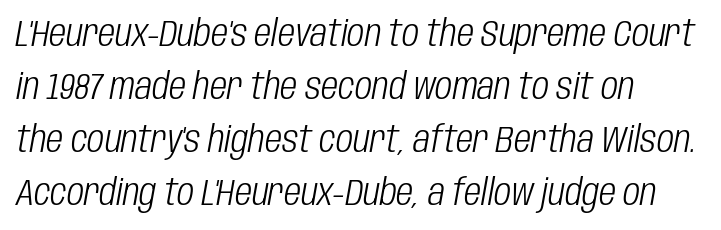
Proportional: the letters do not fall into vertical columns. Vertical spacing — default. Nothing heavy about these letters — not bold at all. Slanted lettering throughout.
